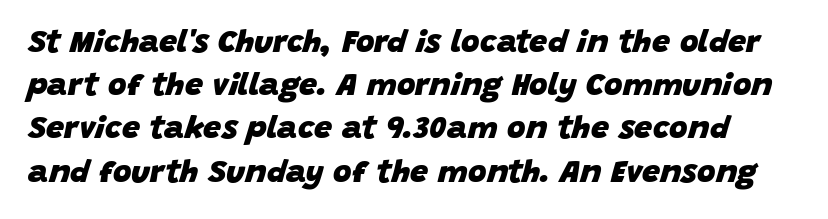
{"italic": "yes", "lean": "right", "slant_degrees": 15, "bold": "yes", "weight": "heavy", "width": "normal", "stroke_contrast": "low", "x_height": "large", "monospaced": "no", "underline": "no", "line_spacing": "normal", "line_spacing_ratio": 1.35, "letter_spacing": "normal", "letter_spacing_em": 0.0, "glyph_px": 32}
